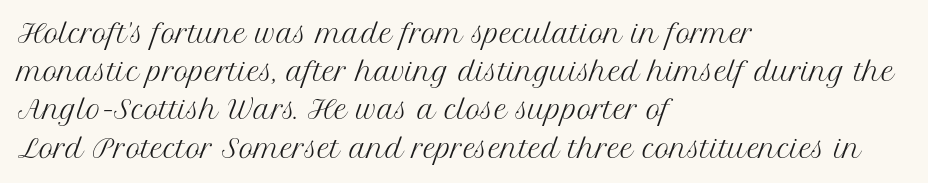
The glyphs are unaccompanied by any horizontal stroke below them. These lines keep a tight, regular rhythm from letter to letter. Interline gaps are of average width in this sample. The paragraph shown leans on its left margin.
